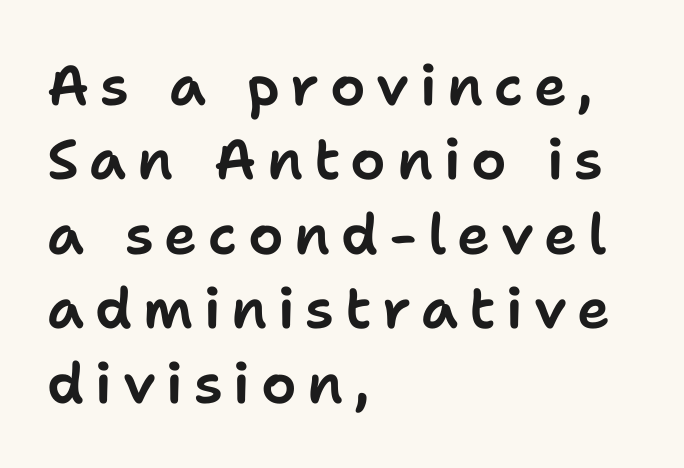
Q: Is the text italic (slanted)? A: No, it is upright.
Q: Is the typeface a serif or a sans-serif typeface? A: Sans-serif.
Q: Is the text underlined? A: No.
Q: How is the paragraph aligned? A: Left-aligned.
Q: Is the spacing between lines tight, normal or loose? A: Normal.
Q: Width (condensed, normal, or wide)? A: Normal.
Q: Stroke contrast? A: Low.
Q: x-height? A: Medium.
Q: Monospaced? A: No.
